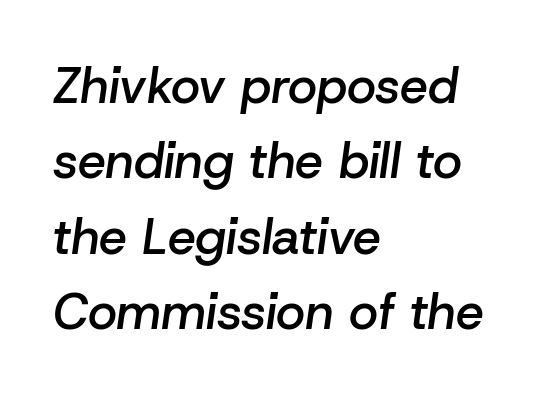
The rendering uses a semibold face; strokes are thickened but not to full bold. Anything drawn beneath the words? Only blank space. Looks like regular typesetting: each glyph gets only the width it needs. The ragged edge is on the right, which tells us the setting is flush left.
